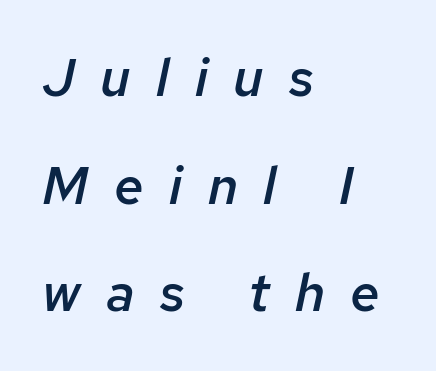
As a designer I'd log this as weight 600, semibold. Lines of text with bare space underneath. The rendering applies a slant to the glyphs. The rendering uses natural spacing where letterforms have individual widths. Left-aligned paragraph, ragged on the right. Tracking value appears strongly positive — letters spread wide.
